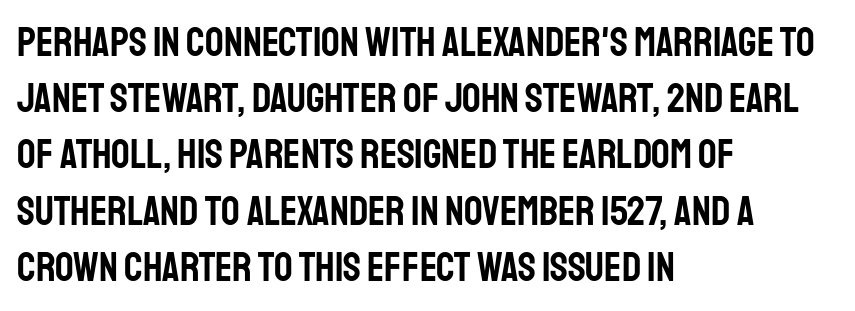
{"serif": "no", "italic": "no", "width": "condensed", "stroke_contrast": "low", "x_height": "large", "monospaced": "no", "underline": "no", "align": "left", "line_spacing": "normal", "line_spacing_ratio": 1.37, "letter_spacing": "normal", "letter_spacing_em": 0.0, "glyph_px": 41}
